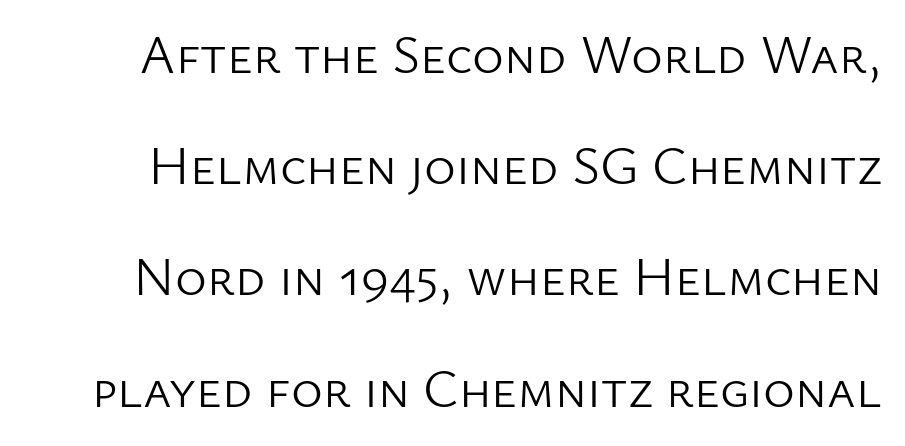
{"serif": "no", "italic": "no", "bold": "no", "weight": "light", "width": "normal", "stroke_contrast": "low", "x_height": "medium", "monospaced": "no", "underline": "no", "line_spacing": "loose", "line_spacing_ratio": 2.06, "letter_spacing": "normal", "letter_spacing_em": 0.0, "glyph_px": 54}
